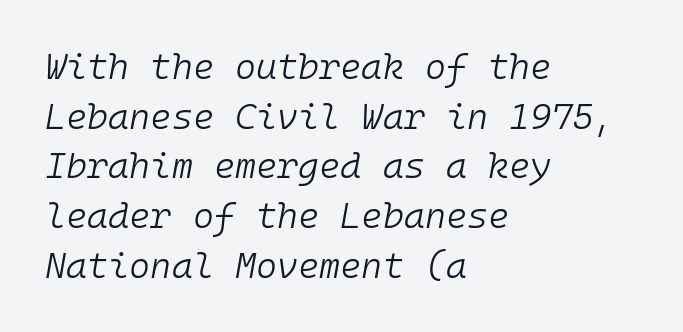
The image shows 36 px light type, italic (leaning right), monospaced; set left-aligned, normal line spacing (1.38x), normal letter spacing, not underlined; low stroke contrast and a medium x-height.
